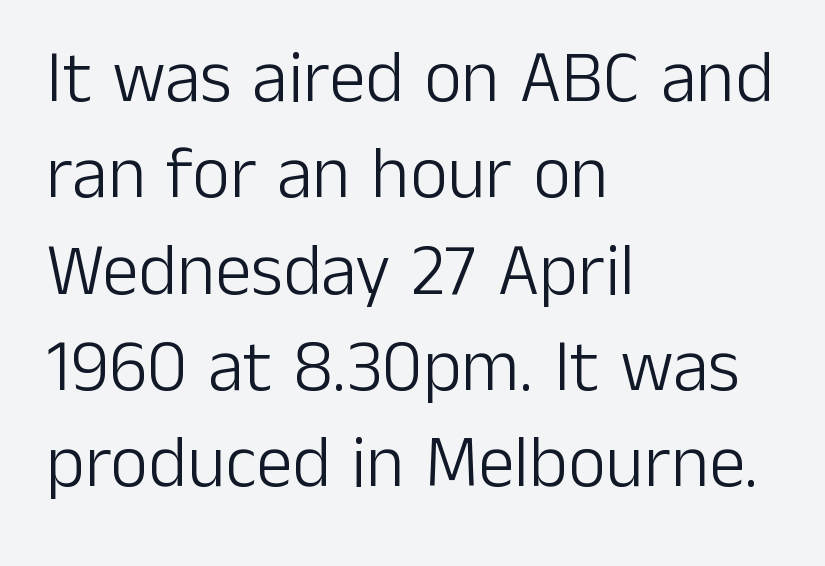
Q: Is the text bold? A: No.
Q: Is the text italic (slanted)? A: No, it is upright.
Q: Is the typeface a serif or a sans-serif typeface? A: Sans-serif.
Q: Is the text underlined? A: No.
Q: How is the paragraph aligned? A: Left-aligned.
Q: Is the spacing between letters normal or unusually wide? A: Normal.
Q: Is the spacing between lines tight, normal or loose? A: Normal.
Q: Width (condensed, normal, or wide)? A: Normal.
Q: Stroke contrast? A: Low.
Q: x-height? A: Medium.
Q: Monospaced? A: No.
